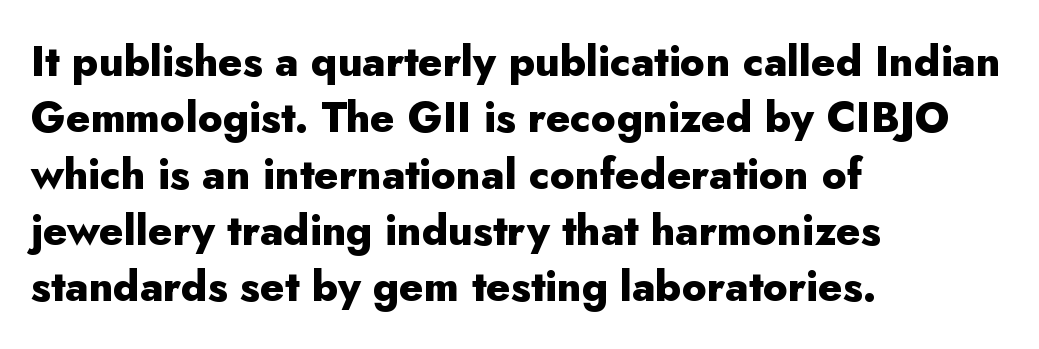
Q: Is the text bold? A: Yes.
Q: Is the text italic (slanted)? A: No, it is upright.
Q: Is the typeface a serif or a sans-serif typeface? A: Sans-serif.
Q: Is the text underlined? A: No.
Q: How is the paragraph aligned? A: Left-aligned.
Q: Is the spacing between letters normal or unusually wide? A: Normal.
Q: Is the spacing between lines tight, normal or loose? A: Normal.
Q: Width (condensed, normal, or wide)? A: Normal.
Q: Stroke contrast? A: Low.
Q: x-height? A: Small.
Q: Monospaced? A: No.
